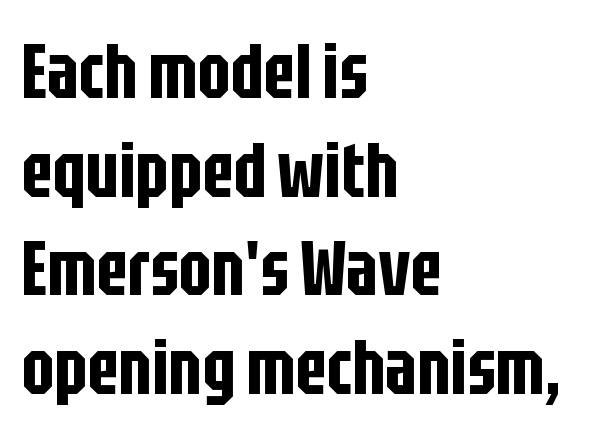
{"serif": "no", "italic": "no", "width": "condensed", "stroke_contrast": "low", "x_height": "large", "monospaced": "no", "underline": "no", "align": "left", "line_spacing": "normal", "line_spacing_ratio": 1.28, "letter_spacing": "normal", "letter_spacing_em": 0.0, "glyph_px": 77}
